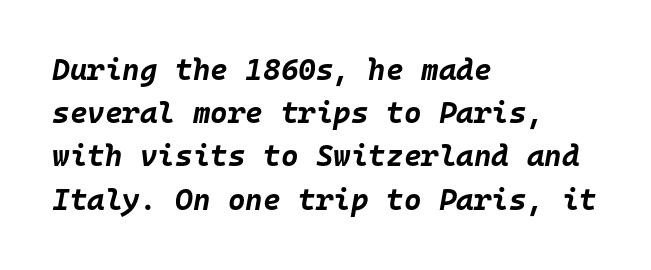
The image shows 30 px bold type, italic (leaning right), monospaced; set left-aligned, normal line spacing (1.44x), normal letter spacing, not underlined; low stroke contrast and a large x-height.
